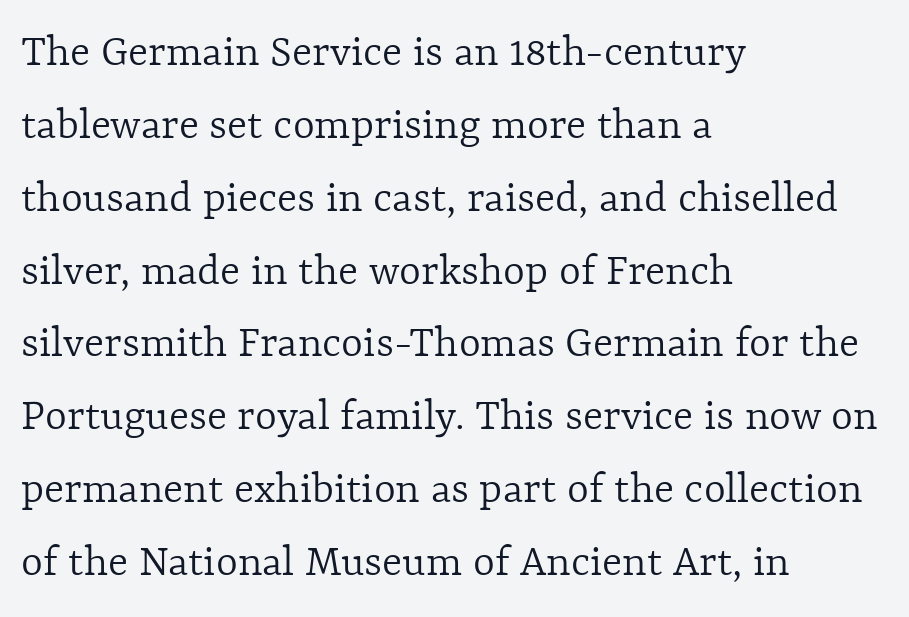
Q: Is the text bold? A: No.
Q: Is the text italic (slanted)? A: No, it is upright.
Q: Is the text underlined? A: No.
Q: How is the paragraph aligned? A: Left-aligned.
Q: Is the spacing between letters normal or unusually wide? A: Normal.
Q: Is the spacing between lines tight, normal or loose? A: Normal.
Q: Width (condensed, normal, or wide)? A: Normal.
Q: x-height? A: Medium.
Q: Monospaced? A: No.
